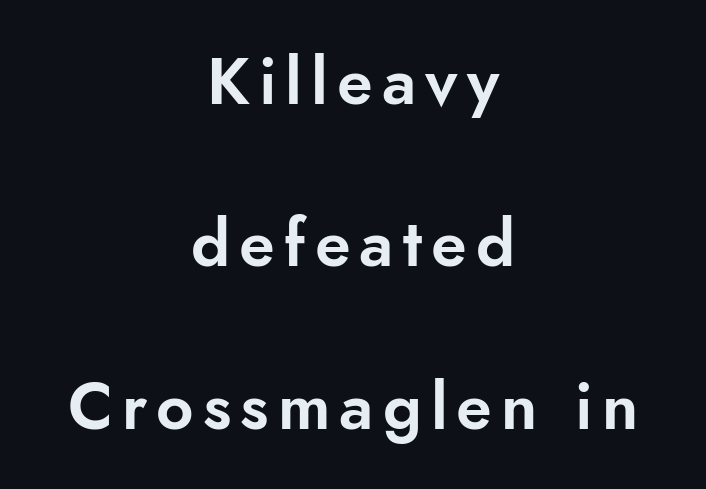
{"serif": "no", "italic": "no", "width": "normal", "stroke_contrast": "low", "x_height": "small", "monospaced": "no", "underline": "no", "align": "center", "line_spacing": "loose", "line_spacing_ratio": 2.5, "glyph_px": 65}
